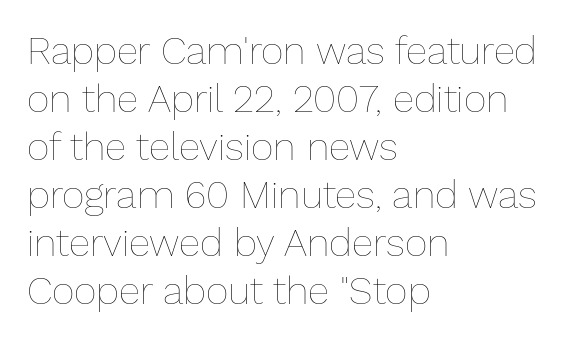
Q: Is the text bold? A: No.
Q: Is the text italic (slanted)? A: No, it is upright.
Q: Is the text underlined? A: No.
Q: How is the paragraph aligned? A: Left-aligned.
Q: Is the spacing between letters normal or unusually wide? A: Normal.
Q: Width (condensed, normal, or wide)? A: Normal.
Q: Stroke contrast? A: Low.
Q: x-height? A: Medium.
Q: Monospaced? A: No.
